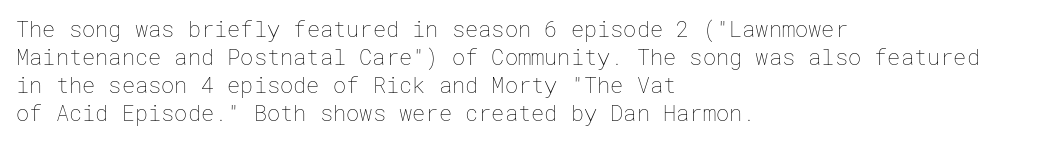
Q: Is the text bold? A: No.
Q: Is the text italic (slanted)? A: No, it is upright.
Q: Is the text underlined? A: No.
Q: How is the paragraph aligned? A: Left-aligned.
Q: Is the spacing between letters normal or unusually wide? A: Normal.
Q: Is the spacing between lines tight, normal or loose? A: Normal.
